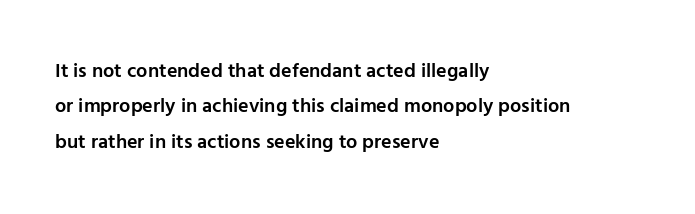
The ragged edge is on the right, which tells us the setting is flush left. The type is set solid horizontally, with unmodified tracking. These lines carry some extra weight — a demibold, not a full bold. Notice how the stems are strictly vertical — no italics here. Has an underline been added? It has not.
